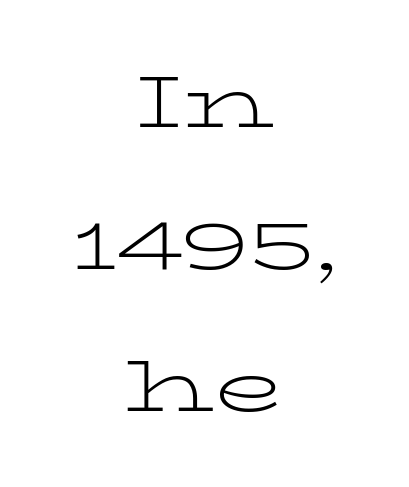
Q: Is the text bold? A: No.
Q: Is the text italic (slanted)? A: No, it is upright.
Q: Is the typeface a serif or a sans-serif typeface? A: Serif.
Q: Is the text underlined? A: No.
Q: How is the paragraph aligned? A: Centered.
Q: Is the spacing between letters normal or unusually wide? A: Normal.
Q: Is the spacing between lines tight, normal or loose? A: Loose.
Q: Width (condensed, normal, or wide)? A: Wide.
Q: Stroke contrast? A: Low.
Q: x-height? A: Medium.
Q: Monospaced? A: No.
